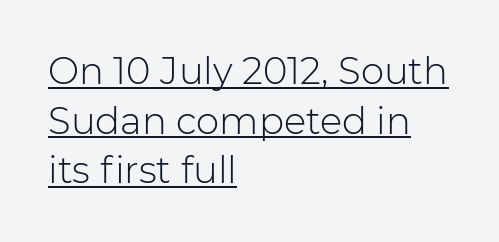
{"serif": "no", "italic": "no", "bold": "no", "weight": "light", "width": "normal", "stroke_contrast": "low", "x_height": "medium", "monospaced": "no", "underline": "yes", "align": "left", "line_spacing": "normal", "line_spacing_ratio": 1.34, "letter_spacing": "normal", "letter_spacing_em": 0.0, "glyph_px": 37}
